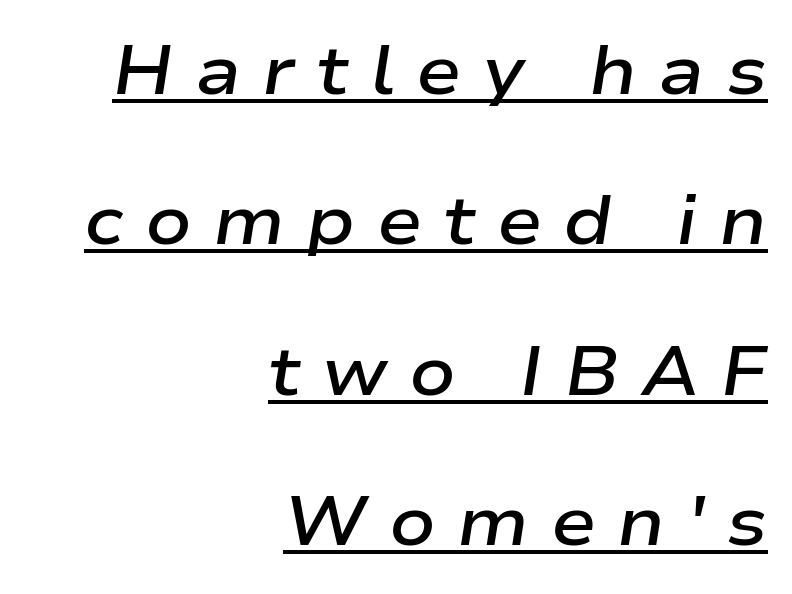
Every letter is mildly thick-stroked: semibold rather than bold. Every row of glyphs terminates at an identical x-position on the right. Vertical spacing — loose. A baseline rule has been typeset under these characters.
